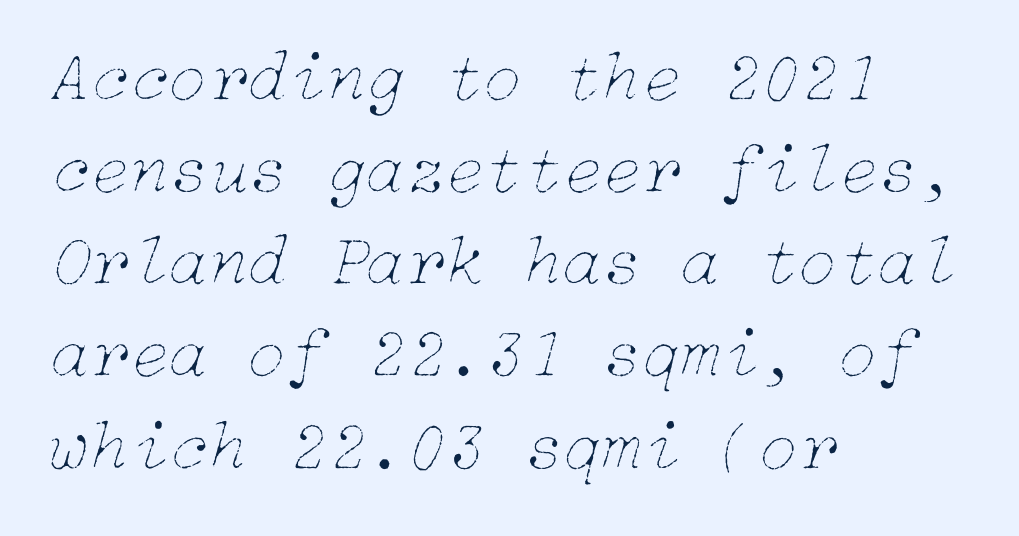
{"italic": "yes", "lean": "right", "slant_degrees": 15, "bold": "no", "weight": "thin", "width": "normal", "stroke_contrast": "low", "x_height": "medium", "underline": "no", "align": "left", "line_spacing": "normal", "line_spacing_ratio": 1.28, "letter_spacing": "normal", "letter_spacing_em": 0.0, "glyph_px": 72}
